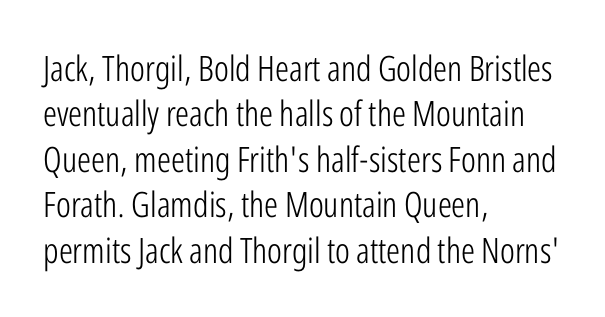
Q: Is the text bold? A: No.
Q: Is the text italic (slanted)? A: No, it is upright.
Q: Is the typeface a serif or a sans-serif typeface? A: Sans-serif.
Q: Is the text underlined? A: No.
Q: How is the paragraph aligned? A: Left-aligned.
Q: Is the spacing between letters normal or unusually wide? A: Normal.
Q: Is the spacing between lines tight, normal or loose? A: Normal.
Q: Width (condensed, normal, or wide)? A: Condensed.
Q: Stroke contrast? A: Low.
Q: x-height? A: Medium.
Q: Monospaced? A: No.
